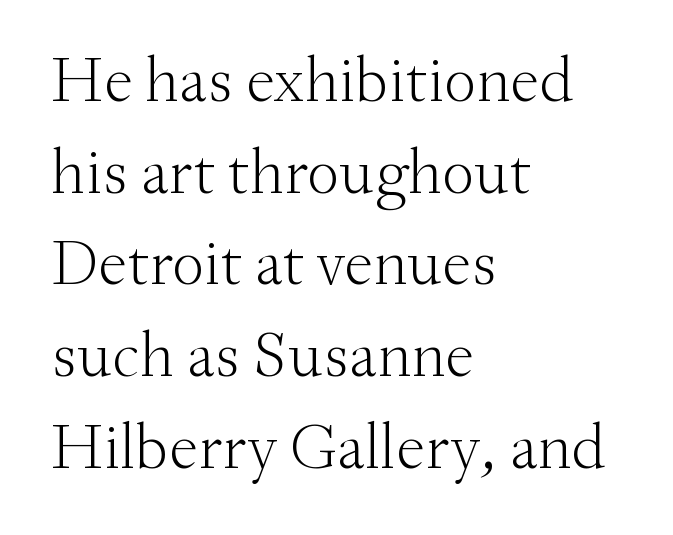
{"serif": "yes", "italic": "no", "bold": "no", "weight": "light", "width": "normal", "stroke_contrast": "medium", "x_height": "small", "monospaced": "no", "underline": "no", "align": "left", "line_spacing": "normal", "line_spacing_ratio": 1.41, "letter_spacing": "normal", "letter_spacing_em": 0.0, "glyph_px": 65}
